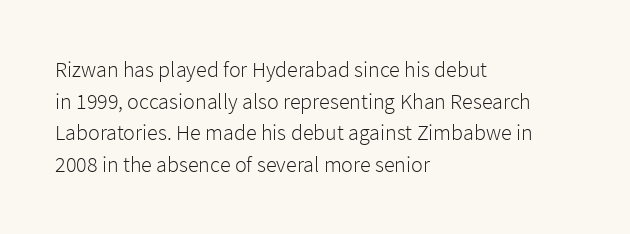
Q: Is the text bold? A: No.
Q: Is the text italic (slanted)? A: No, it is upright.
Q: Is the text underlined? A: No.
Q: How is the paragraph aligned? A: Left-aligned.
Q: Is the spacing between letters normal or unusually wide? A: Normal.
Q: Is the spacing between lines tight, normal or loose? A: Normal.
